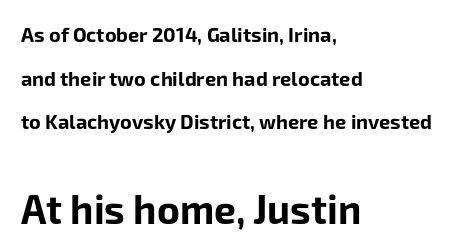
The face used here is rendered with its standard letterfit. The line-height multiplier appears high, well above default. Upright lettering throughout. The emphasis by scale lands on block number two, below.
